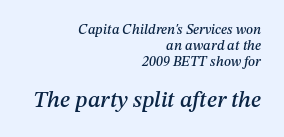
The gap between lines stays unmarked. The text carries the slant typical of an italic or oblique font. Layout note: lines flush right. Here the second block reads like a headline and the first like body copy. How are the letters spaced? Ordinarily, with no added tracking. This sample trades vertical openness for compactness between lines.
